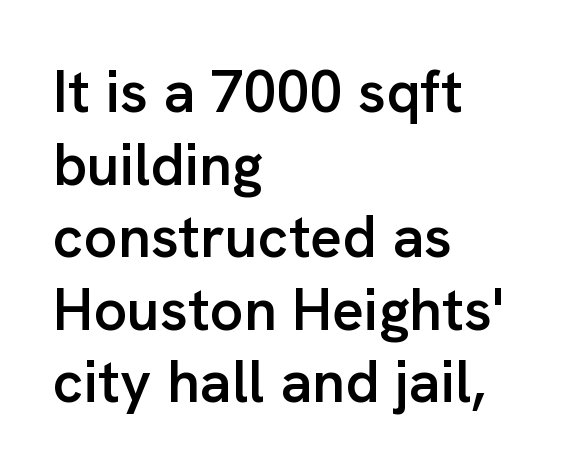
{"serif": "no", "italic": "no", "bold": "semi", "weight": "semibold", "width": "normal", "stroke_contrast": "low", "x_height": "medium", "monospaced": "no", "underline": "no", "align": "left", "line_spacing_ratio": 1.23, "letter_spacing": "normal", "letter_spacing_em": 0.0, "glyph_px": 59}
